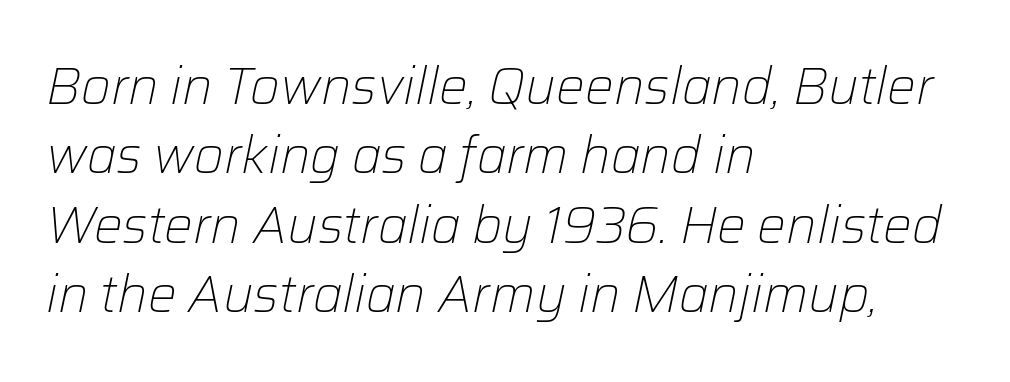
The image shows 51 px light type, italic (leaning right); set left-aligned, normal line spacing (1.36x), normal letter spacing, not underlined; low stroke contrast and a medium x-height.
